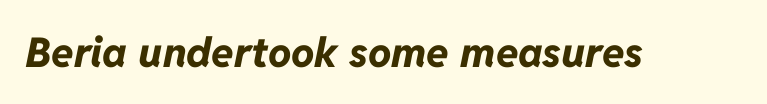
Characters follow at the spacing the type designer built in. Tall strokes in this sample are angled rather than plumb. Pretty heavy lettering here — definitely bold. Unmarked baselines from the first word to the last. Looks like regular typesetting: each glyph gets only the width it needs.
